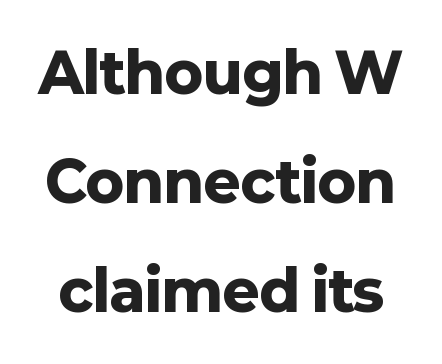
{"serif": "no", "italic": "no", "bold": "yes", "weight": "heavy", "width": "normal", "stroke_contrast": "low", "x_height": "medium", "monospaced": "no", "underline": "no", "line_spacing": "loose", "line_spacing_ratio": 1.95, "letter_spacing": "normal", "letter_spacing_em": 0.0, "glyph_px": 56}
